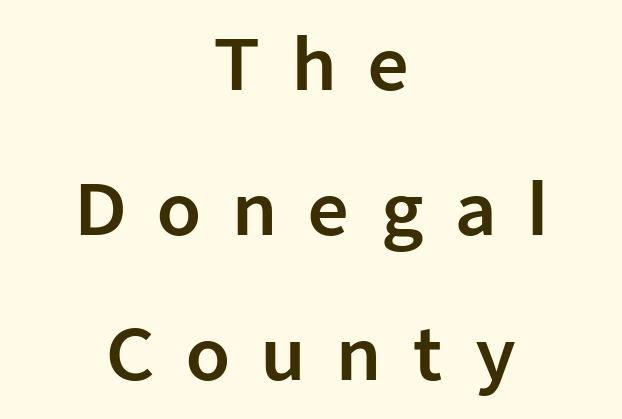
Q: Is the text italic (slanted)? A: No, it is upright.
Q: Is the typeface a serif or a sans-serif typeface? A: Sans-serif.
Q: Is the text underlined? A: No.
Q: How is the paragraph aligned? A: Centered.
Q: Is the spacing between letters normal or unusually wide? A: Unusually wide.
Q: Is the spacing between lines tight, normal or loose? A: Loose.
Q: Width (condensed, normal, or wide)? A: Normal.
Q: Stroke contrast? A: Low.
Q: x-height? A: Medium.
Q: Monospaced? A: No.
